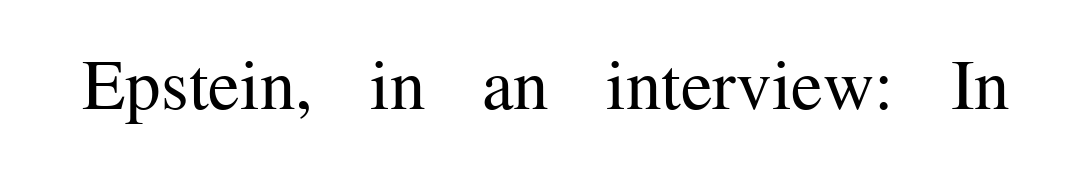
Q: Is the text bold? A: No.
Q: Is the text italic (slanted)? A: No, it is upright.
Q: Is the typeface a serif or a sans-serif typeface? A: Serif.
Q: Is the text underlined? A: No.
Q: Is the spacing between letters normal or unusually wide? A: Normal.
Q: Width (condensed, normal, or wide)? A: Normal.
Q: Stroke contrast? A: Medium.
Q: x-height? A: Medium.
Q: Monospaced? A: No.
